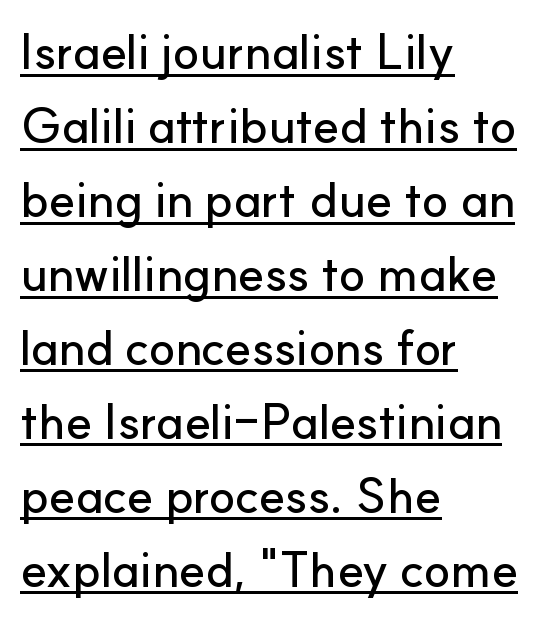
Q: Is the text italic (slanted)? A: No, it is upright.
Q: Is the typeface a serif or a sans-serif typeface? A: Sans-serif.
Q: Is the text underlined? A: Yes.
Q: How is the paragraph aligned? A: Left-aligned.
Q: Is the spacing between letters normal or unusually wide? A: Normal.
Q: Is the spacing between lines tight, normal or loose? A: Normal.
Q: Width (condensed, normal, or wide)? A: Normal.
Q: Stroke contrast? A: Low.
Q: x-height? A: Small.
Q: Monospaced? A: No.
